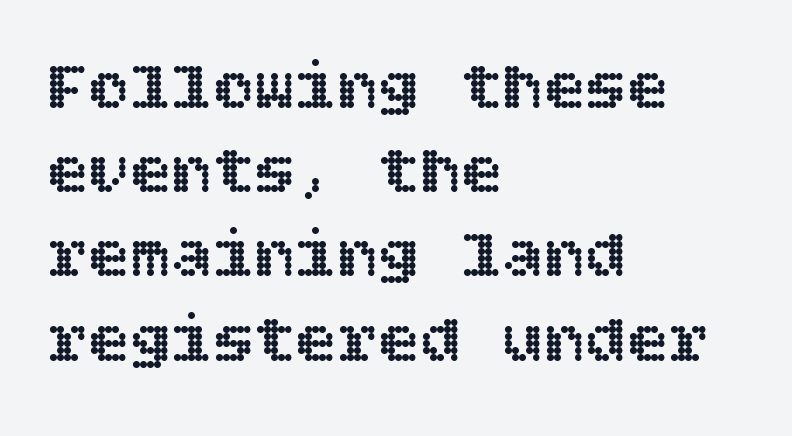
The image shows 69 px text type, upright; set left-aligned, line spacing 1.22x, normal letter spacing, not underlined; a large x-height.
